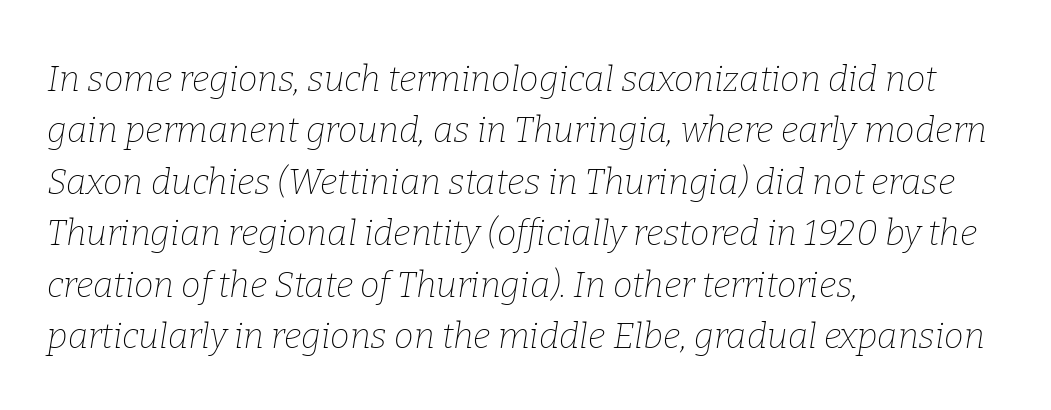
Q: Is the text bold? A: No.
Q: Is the text italic (slanted)? A: Yes, it leans right by about 9 degrees.
Q: Is the typeface a serif or a sans-serif typeface? A: Serif.
Q: Is the text underlined? A: No.
Q: How is the paragraph aligned? A: Left-aligned.
Q: Is the spacing between letters normal or unusually wide? A: Normal.
Q: Is the spacing between lines tight, normal or loose? A: Normal.
Q: Width (condensed, normal, or wide)? A: Normal.
Q: Stroke contrast? A: Low.
Q: x-height? A: Medium.
Q: Monospaced? A: No.
